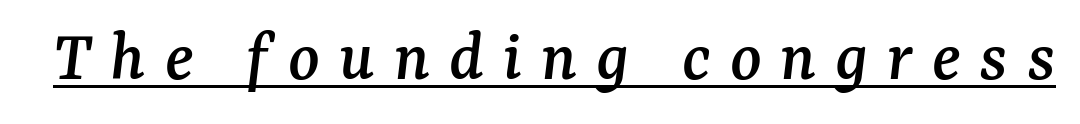
Q: Is the text italic (slanted)? A: Yes, it leans right by about 7 degrees.
Q: Is the typeface a serif or a sans-serif typeface? A: Serif.
Q: Is the text underlined? A: Yes.
Q: Is the spacing between letters normal or unusually wide? A: Unusually wide.
Q: Width (condensed, normal, or wide)? A: Normal.
Q: Stroke contrast? A: Medium.
Q: x-height? A: Medium.
Q: Monospaced? A: No.
